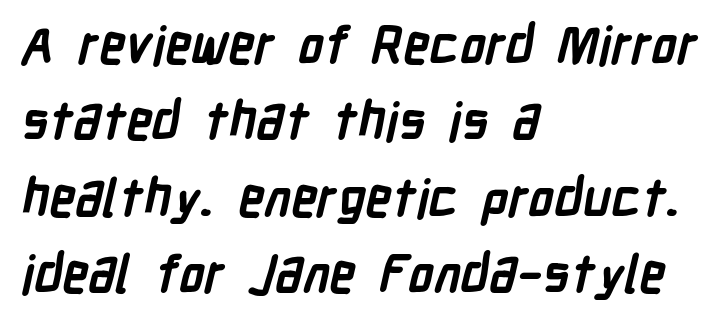
The image shows 52 px semibold, condensed sans-serif type; set left-aligned, normal line spacing (1.47x), normal letter spacing, not underlined; low stroke contrast and a medium x-height.
